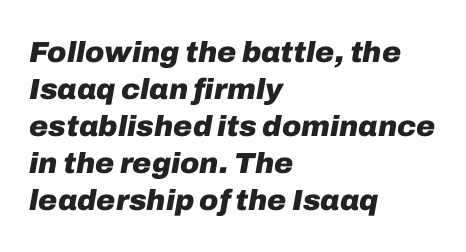
Plain, unruled lines of type. Proportional: the letters do not fall into vertical columns. A full-strength bold gives these letters their thick strokes. The block of text has a typical density, with ordinary space between rows. Would a proofreader flag this as italicized? Yes.
